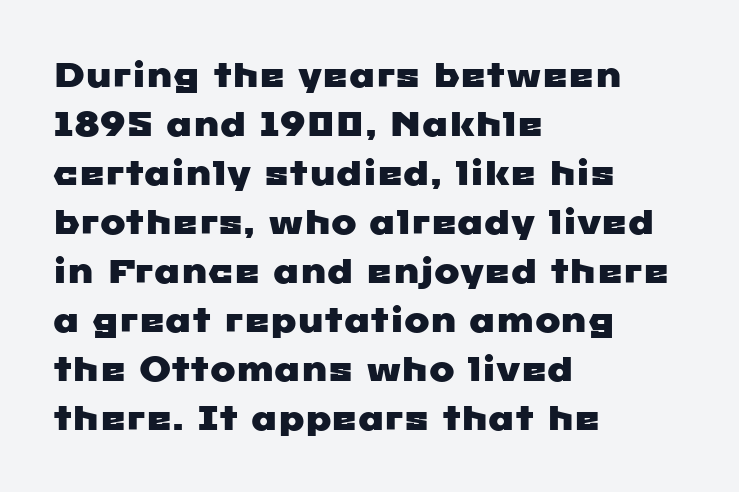
The image shows 34 px wide sans-serif type; set left-aligned, normal line spacing (1.44x), normal letter spacing, not underlined; low stroke contrast and a medium x-height.
